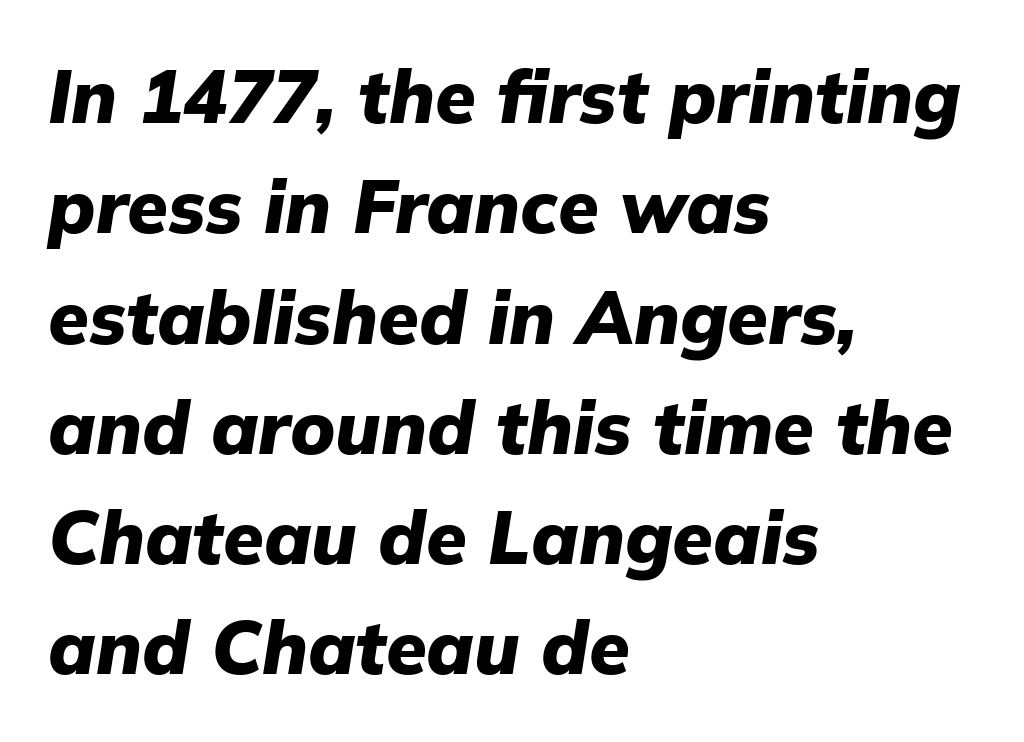
Q: Is the text bold? A: Yes.
Q: Is the text italic (slanted)? A: Yes, it leans right by about 9 degrees.
Q: Is the text underlined? A: No.
Q: How is the paragraph aligned? A: Left-aligned.
Q: Is the spacing between letters normal or unusually wide? A: Normal.
Q: Is the spacing between lines tight, normal or loose? A: Normal.
Q: Width (condensed, normal, or wide)? A: Normal.
Q: Stroke contrast? A: Low.
Q: x-height? A: Medium.
Q: Monospaced? A: No.
